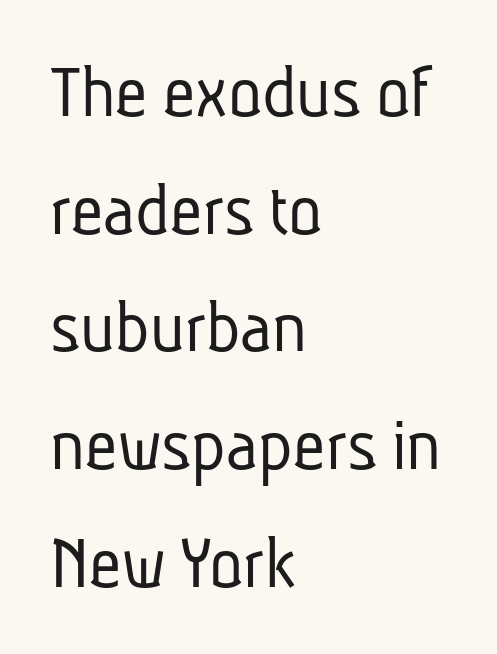
The image shows 79 px light, condensed sans-serif type; set left-aligned, normal line spacing (1.49x), normal letter spacing, not underlined; low stroke contrast and a medium x-height.
